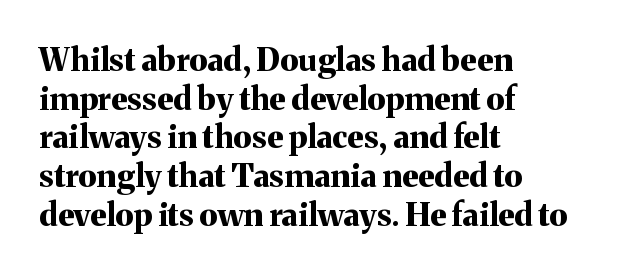
{"serif": "yes", "italic": "no", "bold": "yes", "weight": "bold", "width": "normal", "stroke_contrast": "medium", "x_height": "medium", "monospaced": "no", "underline": "no", "align": "left", "line_spacing_ratio": 1.21, "letter_spacing": "normal", "letter_spacing_em": 0.0, "glyph_px": 32}
